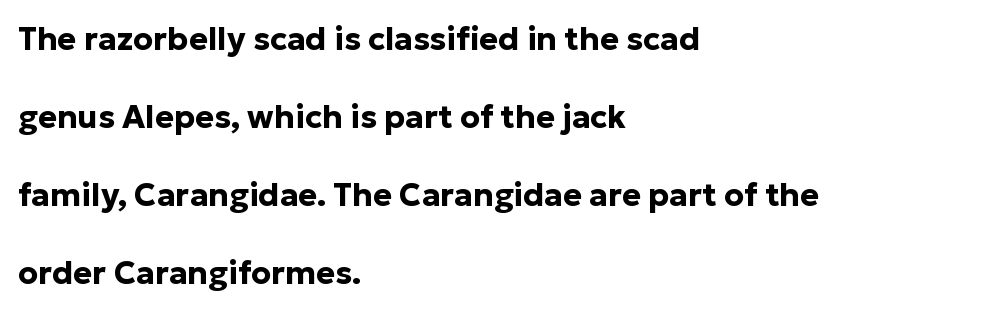
Every row of glyphs begins at an identical x-position on the left. What weight is shown? A full bold with thick strokes. Proportional: the letters do not fall into vertical columns. Is the letter spacing exaggerated? No — it looks like the ordinary default. I'd call this a sans setting — the letters go barefoot. Leading is clearly above the norm, producing a sparse column.
